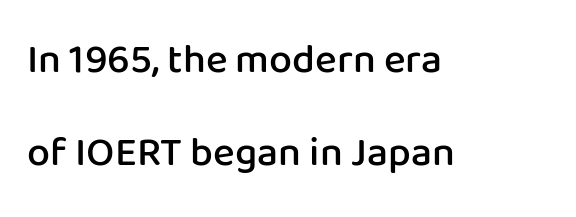
The image shows 41 px semibold sans-serif type, upright; set left-aligned, loose line spacing (2.26x), normal letter spacing, not underlined; low stroke contrast and a medium x-height.
